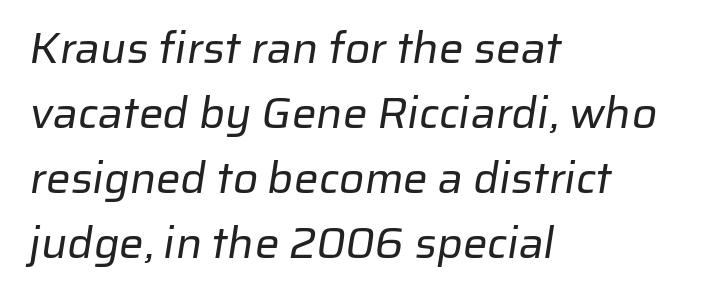
Q: Is the text bold? A: No.
Q: Is the typeface a serif or a sans-serif typeface? A: Sans-serif.
Q: Is the text underlined? A: No.
Q: How is the paragraph aligned? A: Left-aligned.
Q: Is the spacing between letters normal or unusually wide? A: Normal.
Q: Is the spacing between lines tight, normal or loose? A: Normal.
Q: Width (condensed, normal, or wide)? A: Normal.
Q: Stroke contrast? A: Low.
Q: x-height? A: Medium.
Q: Monospaced? A: No.
